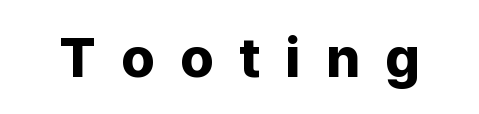
Q: Is the text bold? A: Yes.
Q: Is the text italic (slanted)? A: No, it is upright.
Q: Is the typeface a serif or a sans-serif typeface? A: Sans-serif.
Q: Is the text underlined? A: No.
Q: Is the spacing between letters normal or unusually wide? A: Unusually wide.
Q: Width (condensed, normal, or wide)? A: Normal.
Q: Stroke contrast? A: Low.
Q: x-height? A: Medium.
Q: Monospaced? A: No.
